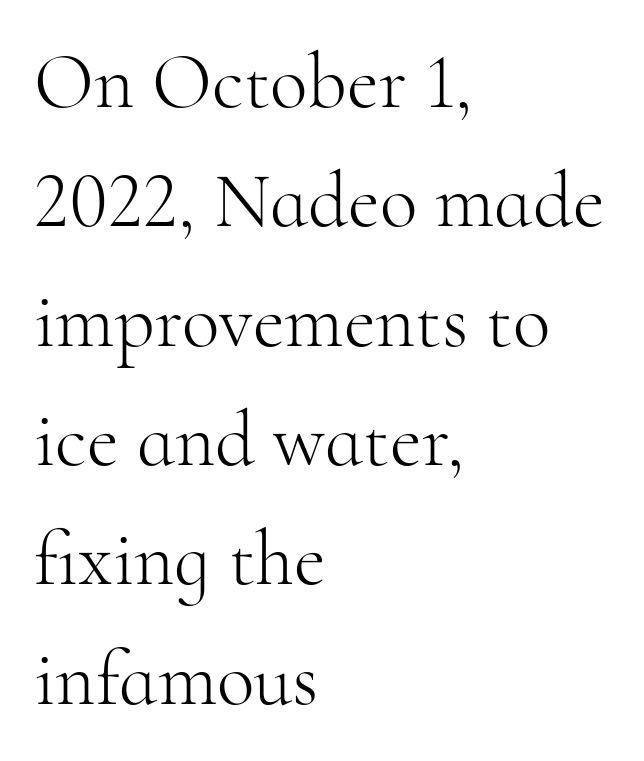
Do the characters align in a grid? No, the font is proportional. Small tapered or slab feet sit at the stroke ends, so this counts as serif. Successive baselines arrive at the customary interval. Lines of text with bare space underneath. Compared with a centered layout, this one pins lines to the left instead.
